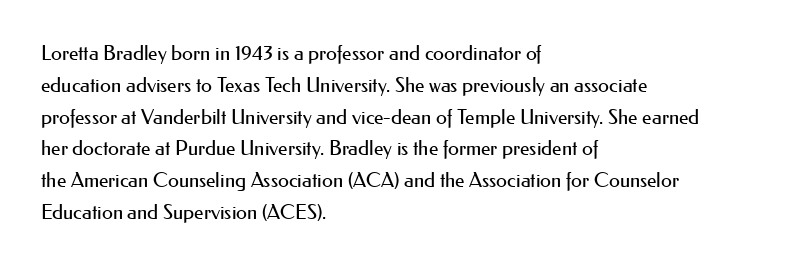
The image shows 20 px text type, upright; set left-aligned, normal line spacing (1.59x), normal letter spacing, not underlined.
